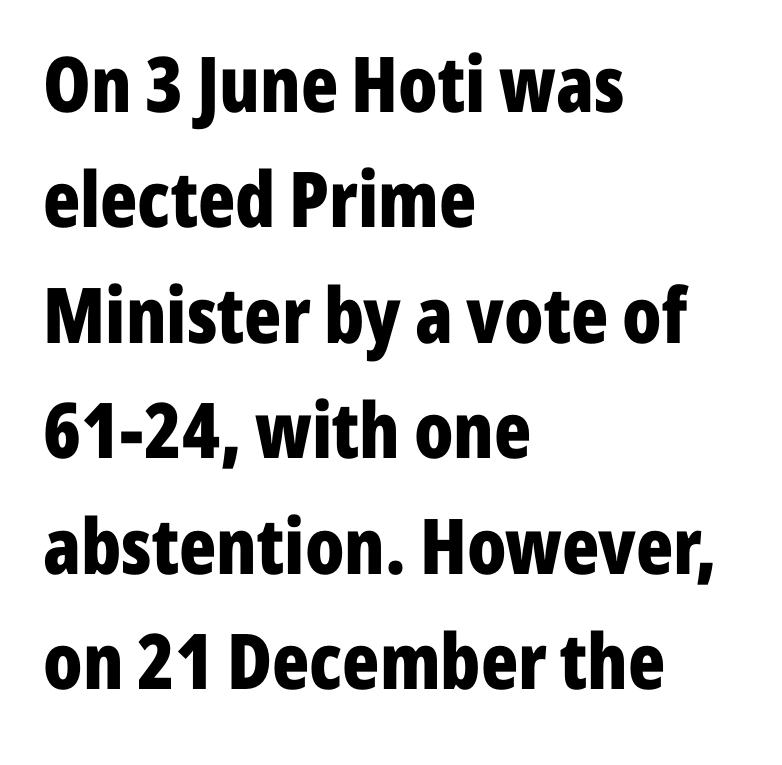
Q: Is the text bold? A: Yes.
Q: Is the text italic (slanted)? A: No, it is upright.
Q: Is the typeface a serif or a sans-serif typeface? A: Sans-serif.
Q: Is the text underlined? A: No.
Q: How is the paragraph aligned? A: Left-aligned.
Q: Is the spacing between letters normal or unusually wide? A: Normal.
Q: Is the spacing between lines tight, normal or loose? A: Normal.
Q: Width (condensed, normal, or wide)? A: Condensed.
Q: Stroke contrast? A: Low.
Q: x-height? A: Medium.
Q: Monospaced? A: No.
